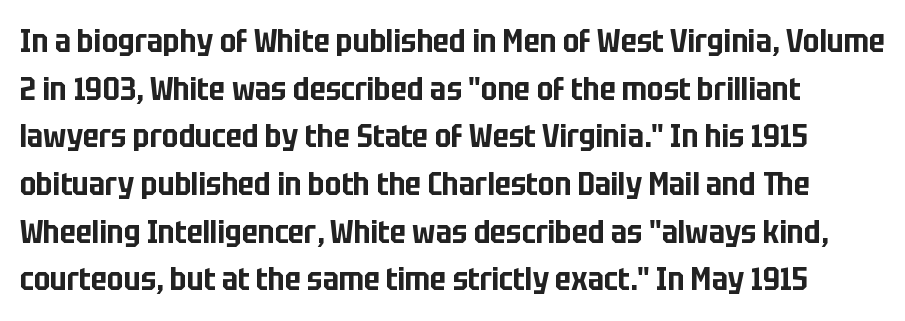
Nothing sits at the stroke ends, so this counts as sans-serif. Italic: no, the glyphs are upright roman. The area under the type is left untouched. Inter-character spacing is left at the font's built-in metrics. Regular leading. You could not count columns in this text — the font is proportionally spaced.
